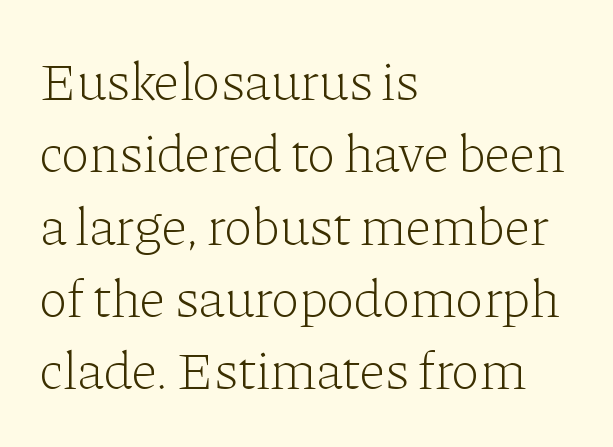
Spacing verdict: proportional, widths tailored to each character. The passage is arranged the way most books set body copy — flush left. Letterform terminals end in serifs throughout the passage. This is roman type, the default non-slanted kind. The rendering uses a moderate line-height, typical for paragraphs. You could call the tracking neutral — neither tight nor loose.
